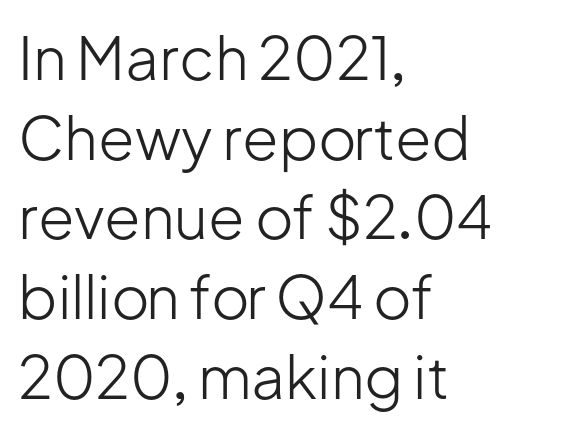
The image shows 59 px light sans-serif type, upright; set left-aligned, normal line spacing (1.35x), normal letter spacing, not underlined; low stroke contrast and a medium x-height.
